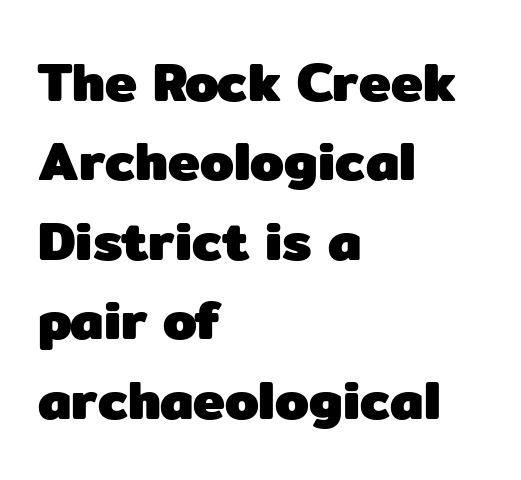
Q: Is the text bold? A: Yes.
Q: Is the text italic (slanted)? A: No, it is upright.
Q: Is the typeface a serif or a sans-serif typeface? A: Sans-serif.
Q: Is the text underlined? A: No.
Q: How is the paragraph aligned? A: Left-aligned.
Q: Is the spacing between letters normal or unusually wide? A: Normal.
Q: Is the spacing between lines tight, normal or loose? A: Normal.
Q: Width (condensed, normal, or wide)? A: Normal.
Q: Stroke contrast? A: Low.
Q: x-height? A: Medium.
Q: Monospaced? A: No.
